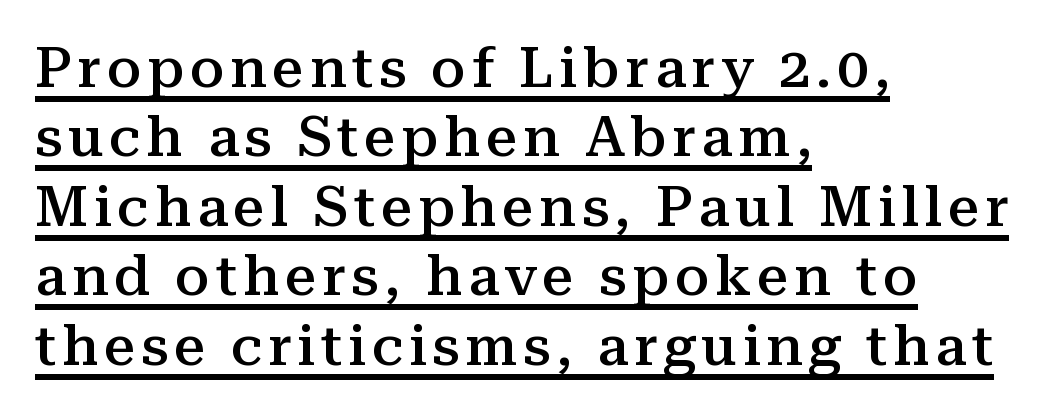
The image shows 56 px semibold serif type, upright; set left-aligned, line spacing 1.24x, underlined; medium stroke contrast and a medium x-height.
